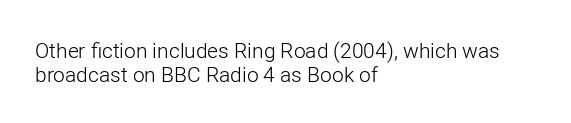
Is this a heavy cut? Hardly; it is regular or lighter. Does the copy run flush right? No — it runs flush left. Default kerning and tracking; the words read as compact shapes. Italic: no, the glyphs are upright roman. The area under the type is left untouched. If you measured baseline to baseline, you'd find a short distance.
